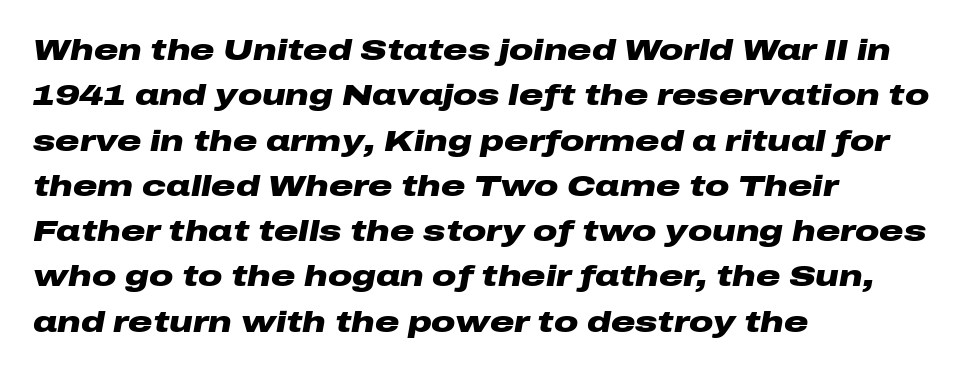
Q: Is the text bold? A: Yes.
Q: Is the text italic (slanted)? A: Yes, it leans right by about 10 degrees.
Q: Is the text underlined? A: No.
Q: How is the paragraph aligned? A: Left-aligned.
Q: Is the spacing between letters normal or unusually wide? A: Normal.
Q: Is the spacing between lines tight, normal or loose? A: Normal.
Q: Width (condensed, normal, or wide)? A: Wide.
Q: Stroke contrast? A: Low.
Q: x-height? A: Medium.
Q: Monospaced? A: No.
